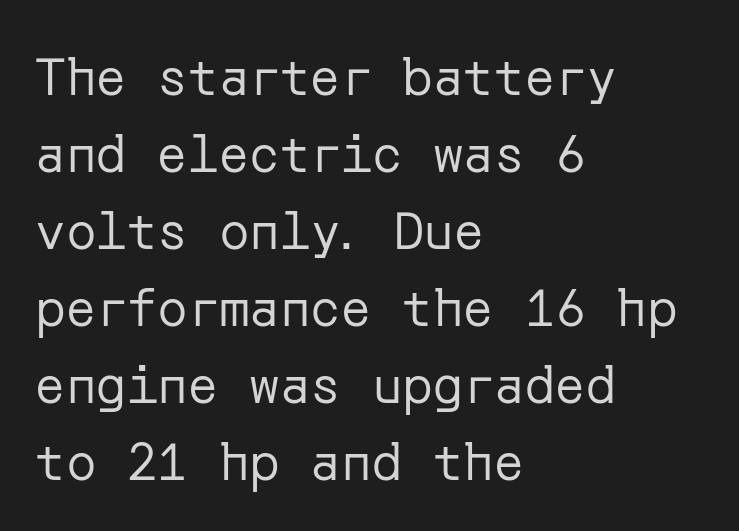
The passage shown is not underscored anywhere. All the whitespace from short lines collects on the right. I'd call this a sans setting — the letters go barefoot. Here the glyphs are tracked normally, forming tight word shapes. Is there much room between lines? A standard amount, neither cramped nor airy.
